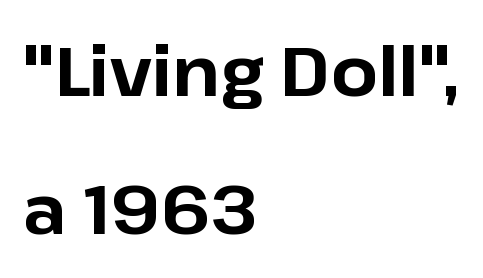
Q: Is the text bold? A: Yes.
Q: Is the text italic (slanted)? A: No, it is upright.
Q: Is the typeface a serif or a sans-serif typeface? A: Sans-serif.
Q: Is the text underlined? A: No.
Q: How is the paragraph aligned? A: Left-aligned.
Q: Is the spacing between letters normal or unusually wide? A: Normal.
Q: Is the spacing between lines tight, normal or loose? A: Loose.
Q: Width (condensed, normal, or wide)? A: Normal.
Q: Stroke contrast? A: Low.
Q: x-height? A: Medium.
Q: Monospaced? A: No.
